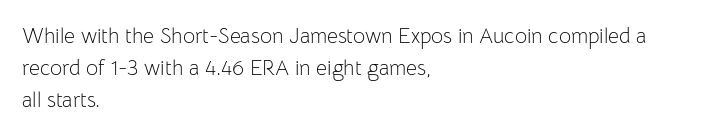
Is the block centered? No — it sits flush against the left margin. Honestly, the row spacing looks completely unremarkable. Check under the words: just untouched page. Ascenders rise straight up at ninety degrees. Nobody touched the tracking dial on this one.
